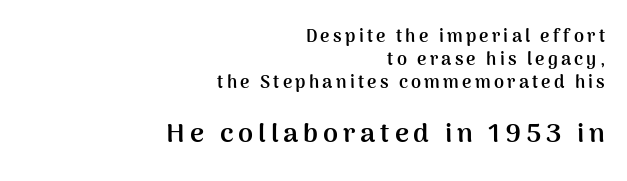
The image shows 27 px bold type, upright; set right-aligned, normal line spacing (1.29x), not underlined; the second (bottom) block is 1.5x larger.
